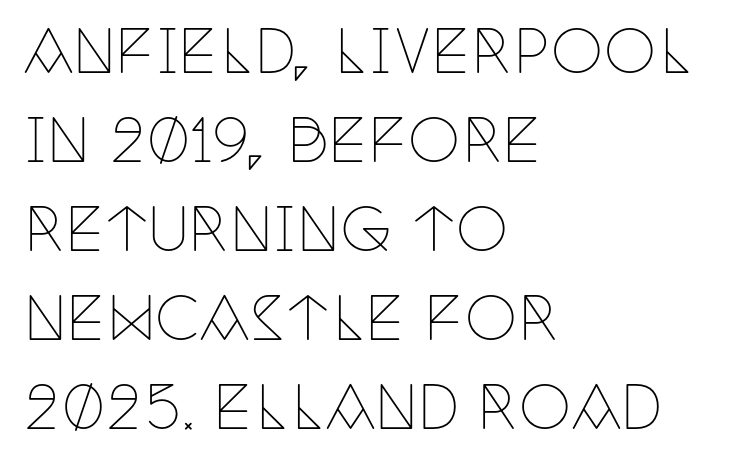
The image shows 59 px thin, condensed serif type, upright; set left-aligned, normal line spacing (1.51x), normal letter spacing, not underlined; low stroke contrast and a large x-height.
